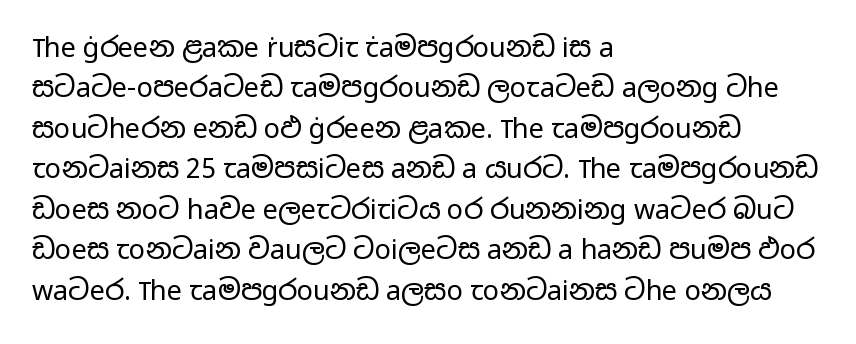
The image shows 27 px text type, upright; set left-aligned, normal line spacing (1.5x), normal letter spacing, not underlined.
